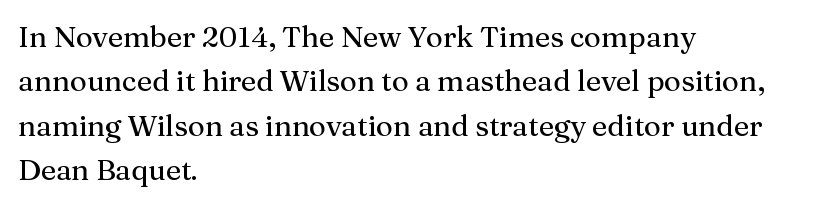
Q: Is the text italic (slanted)? A: No, it is upright.
Q: Is the typeface a serif or a sans-serif typeface? A: Serif.
Q: Is the text underlined? A: No.
Q: How is the paragraph aligned? A: Left-aligned.
Q: Is the spacing between letters normal or unusually wide? A: Normal.
Q: Is the spacing between lines tight, normal or loose? A: Normal.
Q: Width (condensed, normal, or wide)? A: Normal.
Q: Stroke contrast? A: Medium.
Q: x-height? A: Medium.
Q: Monospaced? A: No.
